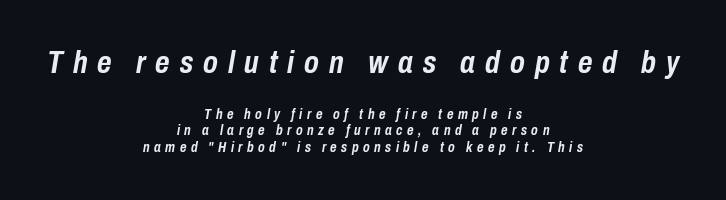
Q: Is the text bold? A: Yes.
Q: Is the text italic (slanted)? A: Yes, it leans right by about 10 degrees.
Q: Is the text underlined? A: No.
Q: How is the paragraph aligned? A: Centered.
Q: Is the spacing between letters normal or unusually wide? A: Unusually wide.
Q: Which block of text is set in a larger size, the first (top) or the second (bottom)? A: The first (top) one.
Q: Width (condensed, normal, or wide)? A: Condensed.
Q: Stroke contrast? A: Low.
Q: x-height? A: Medium.
Q: Monospaced? A: No.
